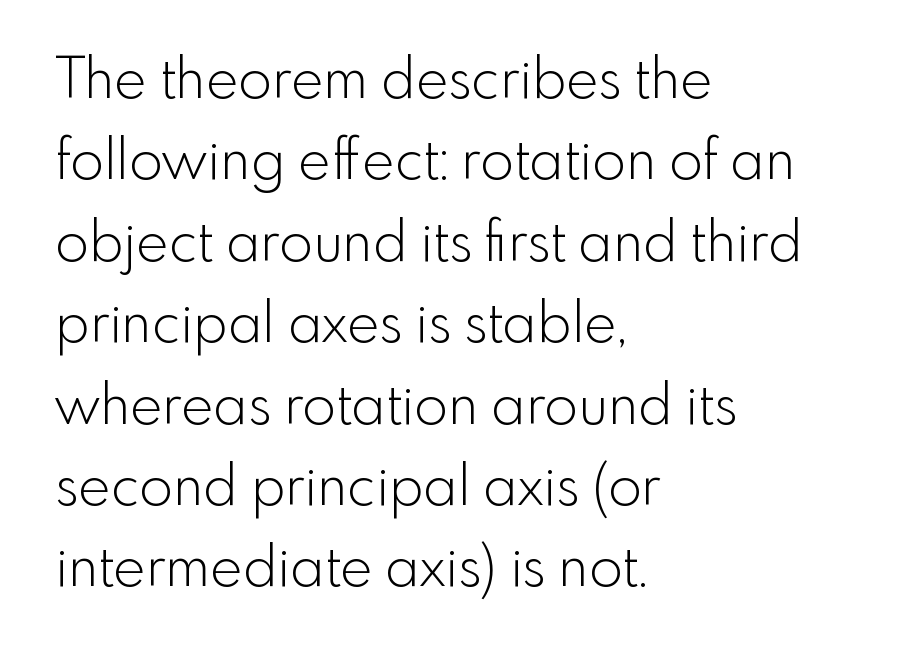
{"serif": "no", "italic": "no", "bold": "no", "weight": "light", "width": "normal", "x_height": "small", "monospaced": "no", "underline": "no", "align": "left", "line_spacing": "normal", "line_spacing_ratio": 1.48, "letter_spacing": "normal", "letter_spacing_em": 0.0, "glyph_px": 55}
